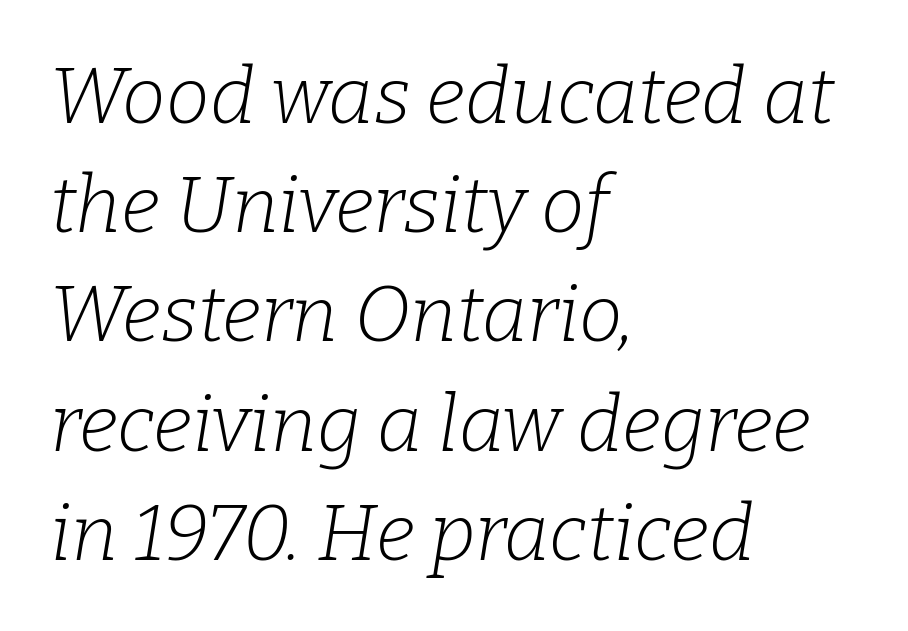
The image shows 78 px light serif type, italic (leaning right); set left-aligned, normal line spacing (1.4x), normal letter spacing, not underlined; low stroke contrast and a medium x-height.
